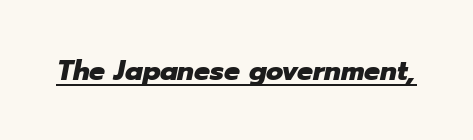
The type is set solid horizontally, with unmodified tracking. Looks like regular typesetting: each glyph gets only the width it needs. The strokes are fattened all the way to bold. Descenders here cross a horizontal rule under the line. The glyphs look as if they've been sheared to an angle.
